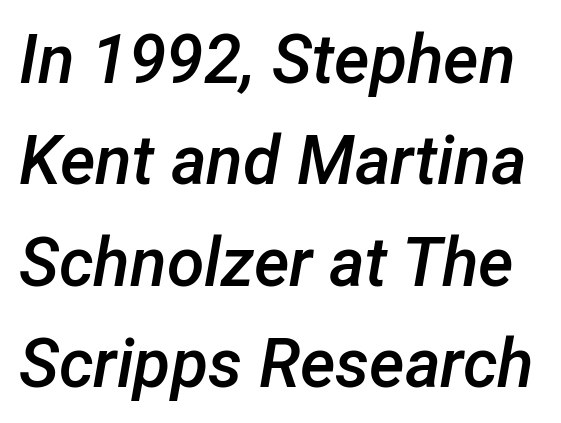
{"italic": "yes", "lean": "right", "slant_degrees": 12, "bold": "semi", "weight": "semibold", "width": "normal", "stroke_contrast": "low", "x_height": "medium", "monospaced": "no", "underline": "no", "line_spacing": "normal", "line_spacing_ratio": 1.49, "letter_spacing": "normal", "letter_spacing_em": 0.0, "glyph_px": 68}
